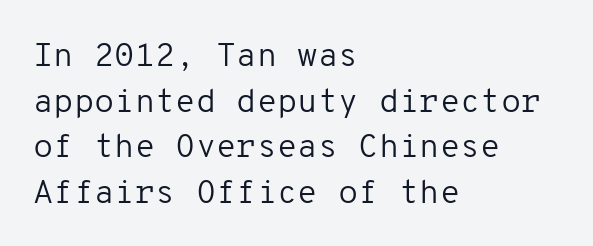
{"serif": "no", "italic": "no", "bold": "no", "weight": "regular", "width": "normal", "stroke_contrast": "low", "x_height": "medium", "monospaced": "yes", "underline": "no", "align": "left", "line_spacing": "normal", "line_spacing_ratio": 1.38, "letter_spacing": "normal", "letter_spacing_em": 0.0, "glyph_px": 33}
